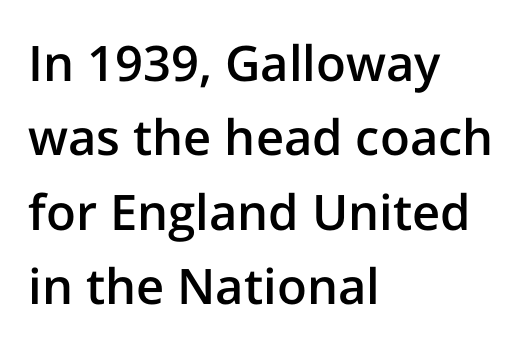
Q: Is the text bold? A: Semi-bold.
Q: Is the text italic (slanted)? A: No, it is upright.
Q: Is the typeface a serif or a sans-serif typeface? A: Sans-serif.
Q: Is the text underlined? A: No.
Q: How is the paragraph aligned? A: Left-aligned.
Q: Is the spacing between letters normal or unusually wide? A: Normal.
Q: Is the spacing between lines tight, normal or loose? A: Normal.
Q: Width (condensed, normal, or wide)? A: Normal.
Q: Stroke contrast? A: Low.
Q: x-height? A: Medium.
Q: Monospaced? A: No.
